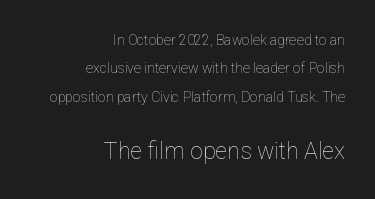
The image shows 23 px text type, upright; set right-aligned, loose line spacing (2.03x), normal letter spacing, not underlined; the second (bottom) block is 1.64x larger.
